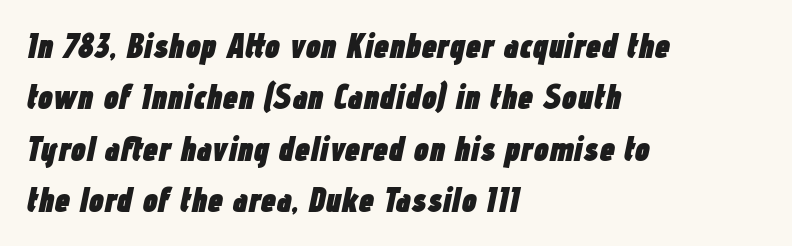
Q: Is the text bold? A: Yes.
Q: Is the text italic (slanted)? A: Yes, it leans right by about 12 degrees.
Q: Is the text underlined? A: No.
Q: How is the paragraph aligned? A: Left-aligned.
Q: Is the spacing between letters normal or unusually wide? A: Normal.
Q: Is the spacing between lines tight, normal or loose? A: Normal.
Q: Width (condensed, normal, or wide)? A: Condensed.
Q: Stroke contrast? A: Low.
Q: x-height? A: Medium.
Q: Monospaced? A: No.
